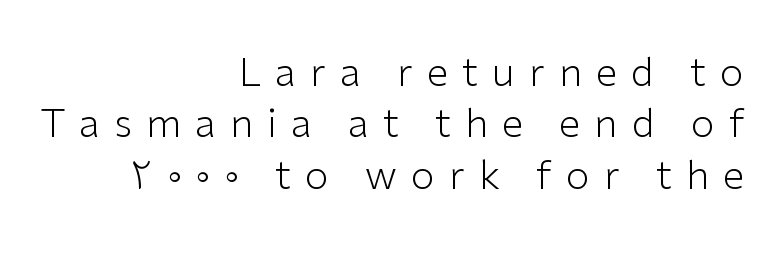
{"serif": "no", "italic": "no", "bold": "no", "weight": "light", "width": "normal", "stroke_contrast": "low", "x_height": "medium", "monospaced": "no", "underline": "no", "align": "right", "line_spacing": "normal", "line_spacing_ratio": 1.32, "letter_spacing": "wide", "letter_spacing_em": 0.36, "glyph_px": 39}
